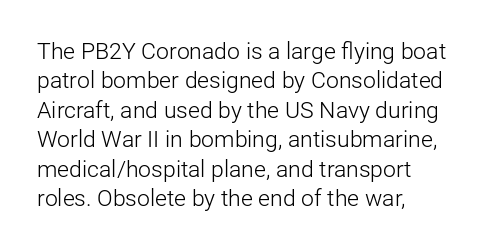
Q: Is the text bold? A: No.
Q: Is the text italic (slanted)? A: No, it is upright.
Q: Is the text underlined? A: No.
Q: Is the spacing between letters normal or unusually wide? A: Normal.
Q: Is the spacing between lines tight, normal or loose? A: Normal.
